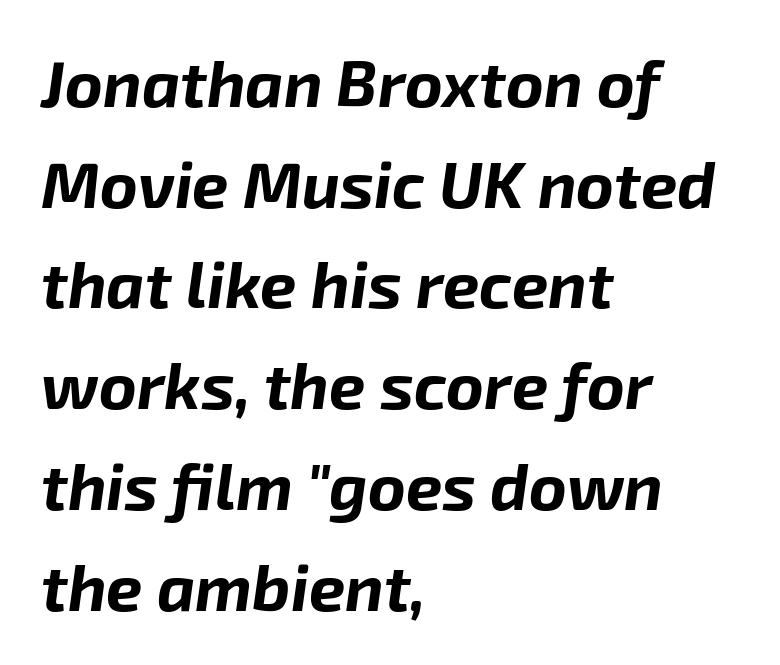
Q: Is the text bold? A: Yes.
Q: Is the text italic (slanted)? A: Yes, it leans right by about 8 degrees.
Q: Is the text underlined? A: No.
Q: How is the paragraph aligned? A: Left-aligned.
Q: Is the spacing between letters normal or unusually wide? A: Normal.
Q: Is the spacing between lines tight, normal or loose? A: Normal.
Q: Width (condensed, normal, or wide)? A: Normal.
Q: Stroke contrast? A: Low.
Q: x-height? A: Medium.
Q: Monospaced? A: No.
